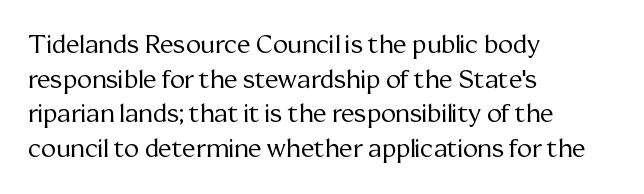
Q: Is the text bold? A: No.
Q: Is the text italic (slanted)? A: No, it is upright.
Q: Is the text underlined? A: No.
Q: How is the paragraph aligned? A: Left-aligned.
Q: Is the spacing between letters normal or unusually wide? A: Normal.
Q: Is the spacing between lines tight, normal or loose? A: Normal.
